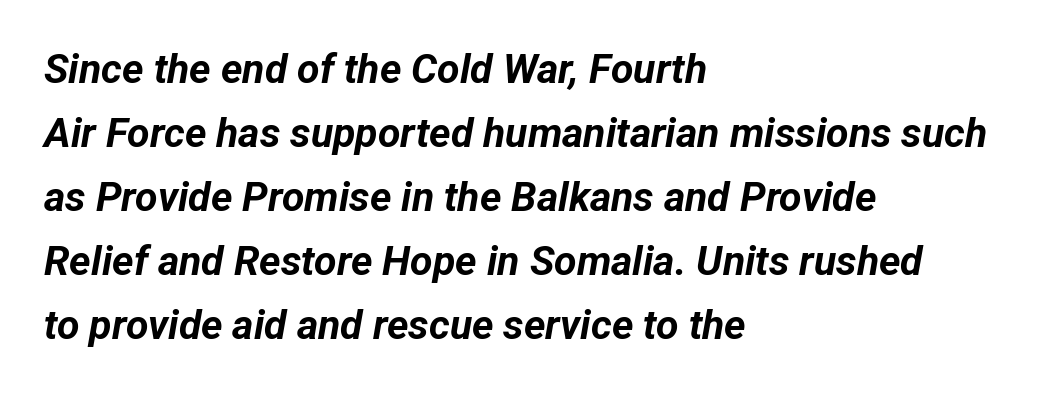
{"italic": "yes", "lean": "right", "slant_degrees": 12, "bold": "yes", "weight": "bold", "width": "normal", "stroke_contrast": "low", "x_height": "medium", "monospaced": "no", "underline": "no", "align": "left", "line_spacing": "normal", "line_spacing_ratio": 1.56, "letter_spacing": "normal", "letter_spacing_em": 0.0, "glyph_px": 41}
